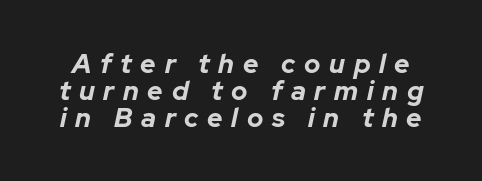
Honestly, the rows look squashed on top of each other. How heavy is the stroke? Heavy — this is a bold. This rendering features lettering with no underline. Caption: expanded tracking, letters set apart. It's the slanting kind of type.
